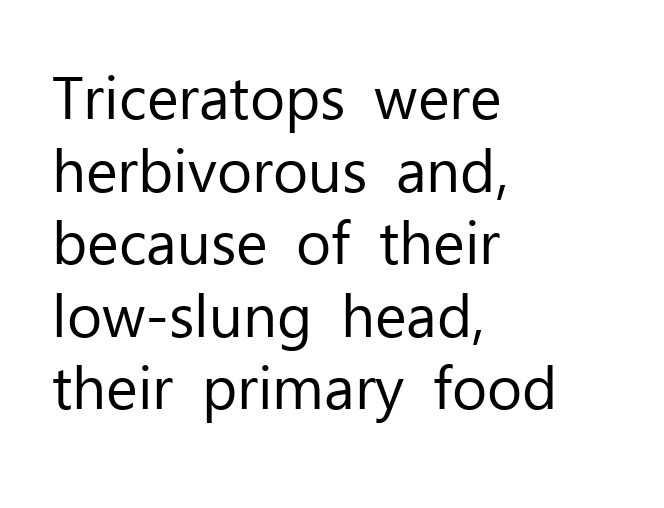
The image shows 60 px regular-weight sans-serif type, upright; set left-aligned, line spacing 1.21x, normal letter spacing, not underlined; low stroke contrast and a medium x-height.
